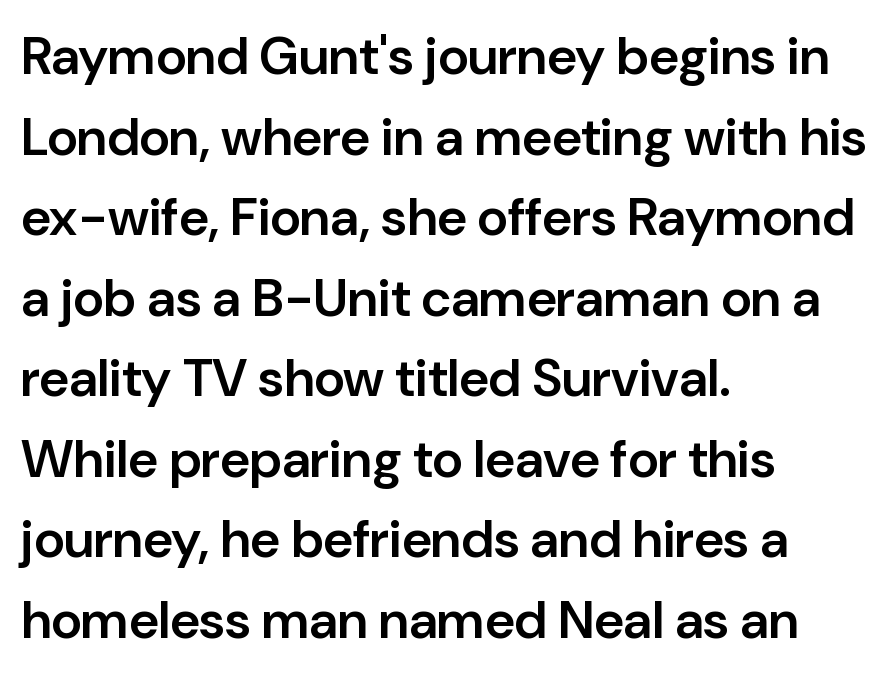
Horizontally, the lines are justified to the leading edge only. Weight check: semibold — heavier than regular, not quite bold. Anything drawn beneath the words? Only blank space. This rendering employs a face without finishing strokes, i.e., a sans-serif.
